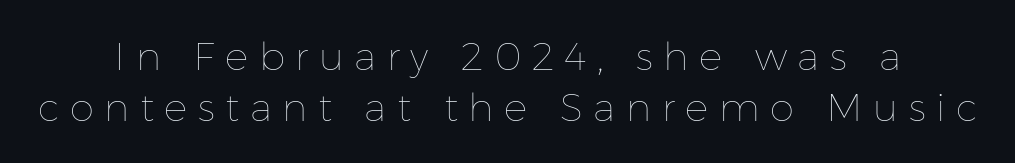
{"italic": "no", "bold": "no", "weight": "thin", "width": "normal", "stroke_contrast": "low", "x_height": "medium", "monospaced": "no", "underline": "no", "align": "center", "line_spacing": "normal", "line_spacing_ratio": 1.3, "letter_spacing": "wide", "letter_spacing_em": 0.27, "glyph_px": 39}
